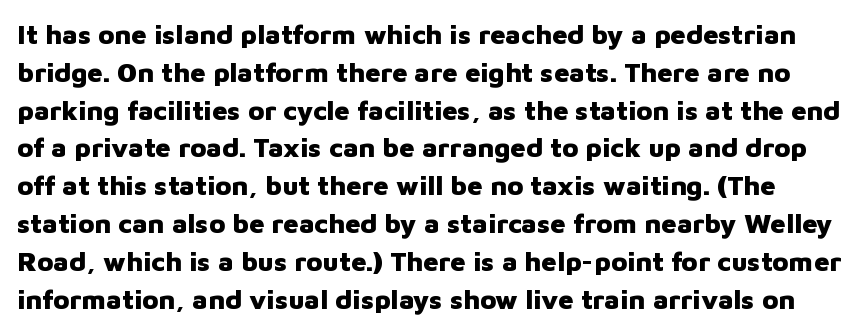
The lines sit at an ordinary, default distance from one another. Standard letterfit; no display-style spreading of the glyphs. Strokes here are thick enough to call this a true bold. The words here are not underlined.
